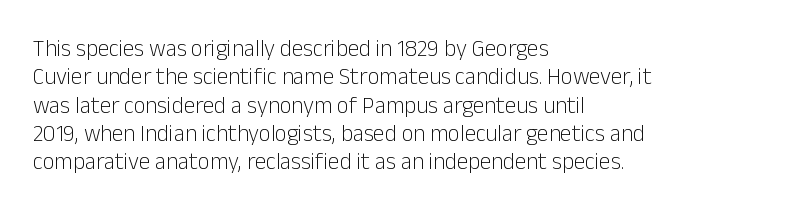
Q: Is the text bold? A: No.
Q: Is the text italic (slanted)? A: No, it is upright.
Q: Is the text underlined? A: No.
Q: How is the paragraph aligned? A: Left-aligned.
Q: Is the spacing between letters normal or unusually wide? A: Normal.
